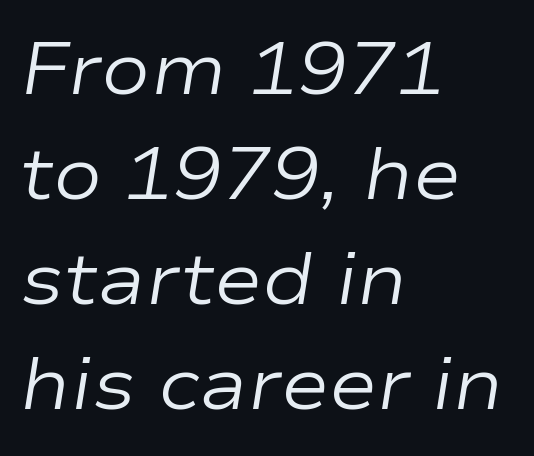
Is the stroke heavy? The answer is a plain regular-or-lighter. These lines were composed using italics. Reading down the block, your eye returns to a fixed left position each line. The vertical gap from one line to the next is medium. Each letter keeps its own natural width here, so spacing adapts to shape. Characters follow at the spacing the type designer built in.
